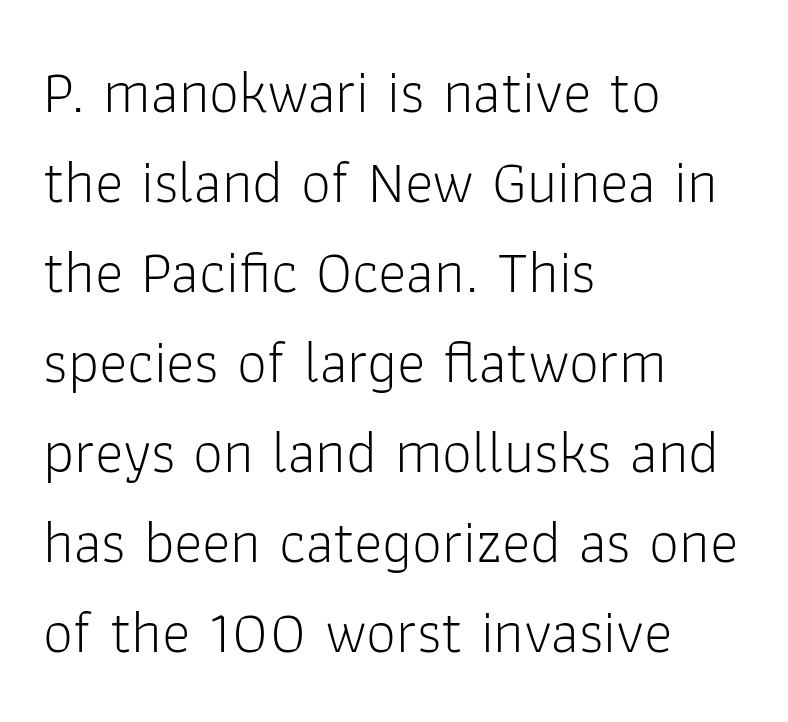
{"serif": "no", "italic": "no", "bold": "no", "weight": "light", "width": "normal", "stroke_contrast": "low", "x_height": "medium", "monospaced": "no", "underline": "no", "align": "left", "line_spacing": "normal", "line_spacing_ratio": 1.5, "letter_spacing": "normal", "letter_spacing_em": 0.0, "glyph_px": 60}
